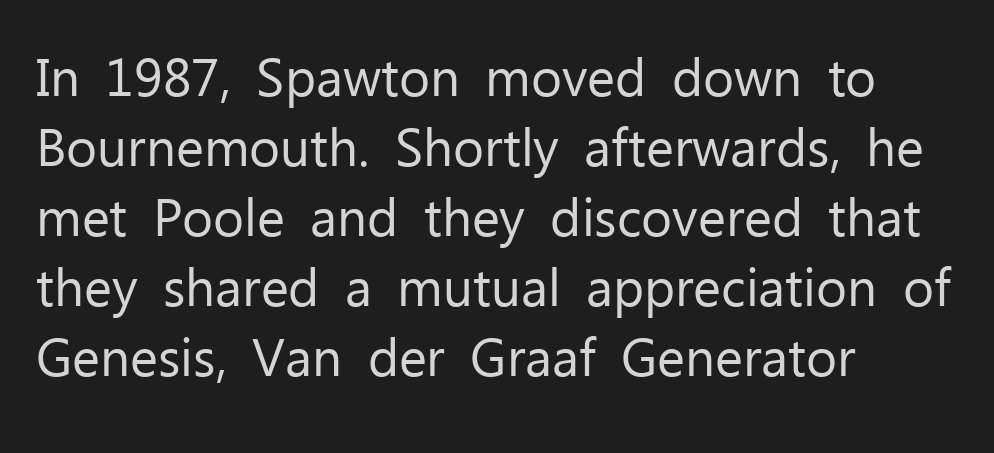
The image shows 53 px regular-weight sans-serif type, upright; set left-aligned, normal line spacing (1.32x), normal letter spacing, not underlined; low stroke contrast and a medium x-height.
